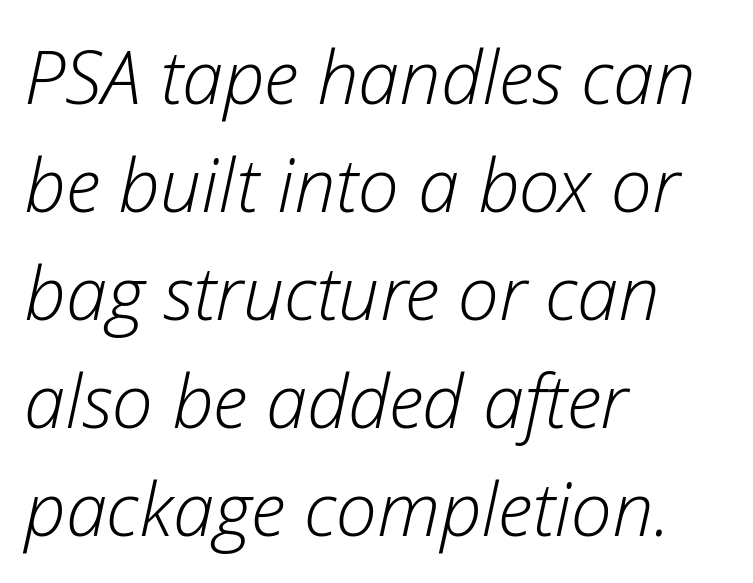
Q: Is the text bold? A: No.
Q: Is the text italic (slanted)? A: Yes, it leans right by about 12 degrees.
Q: Is the text underlined? A: No.
Q: How is the paragraph aligned? A: Left-aligned.
Q: Is the spacing between letters normal or unusually wide? A: Normal.
Q: Is the spacing between lines tight, normal or loose? A: Normal.
Q: Width (condensed, normal, or wide)? A: Normal.
Q: Stroke contrast? A: Low.
Q: x-height? A: Medium.
Q: Monospaced? A: No.
